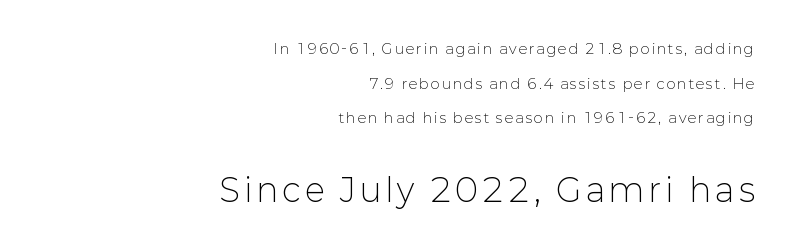
The image shows 32 px light sans-serif type, upright; set right-aligned, loose line spacing (2.48x), not underlined; the second (bottom) block is 2.29x larger; low stroke contrast and a medium x-height.
